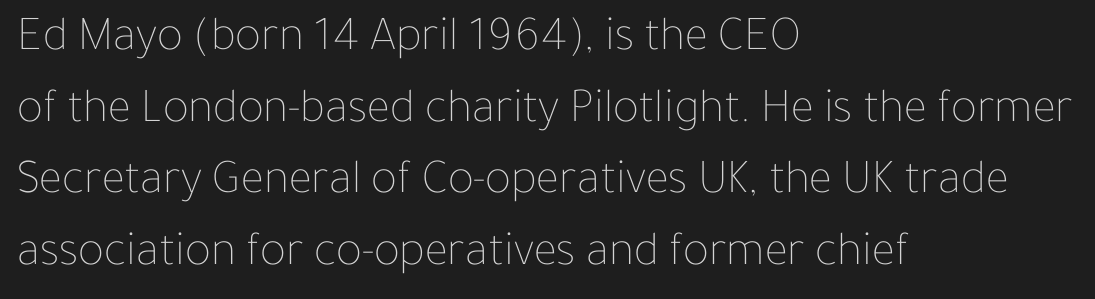
The image shows 49 px thin type, upright; set left-aligned, normal line spacing (1.46x), normal letter spacing, not underlined; low stroke contrast and a medium x-height.
